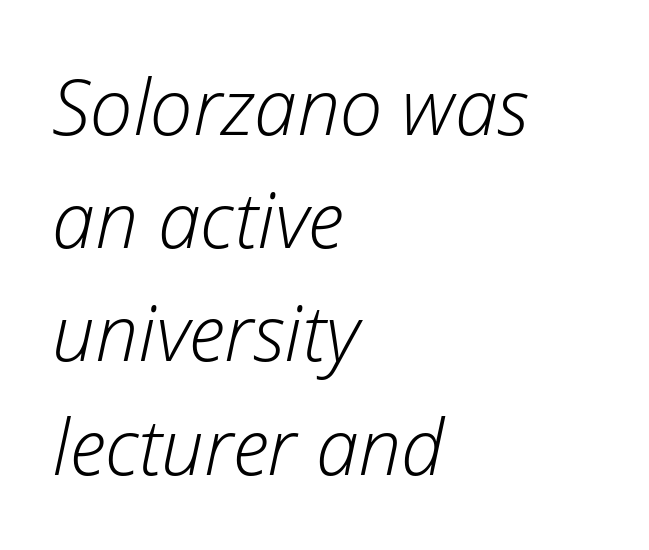
Students, observe: this is what conventionally led text looks like. Inter-character spacing is left at the font's built-in metrics. No extra ink here — the face is not bold. Character widths vary here, with narrow letters taking less room than wide ones. Glance below the letters and you will spot only blank space. Quick note: italic.
